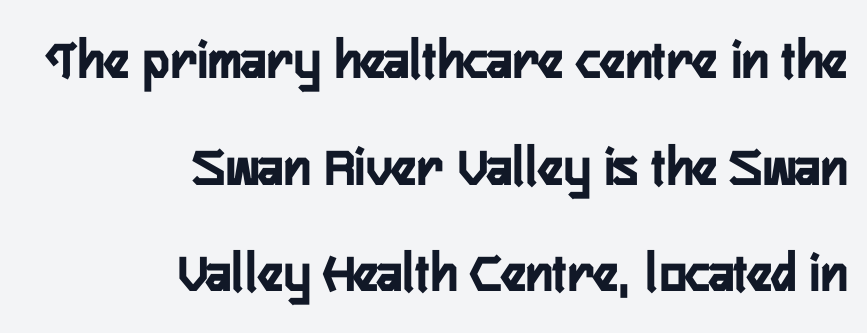
The image shows 57 px semibold, condensed sans-serif type, upright; set right-aligned, line spacing 1.87x, normal letter spacing, not underlined; low stroke contrast and a medium x-height.
